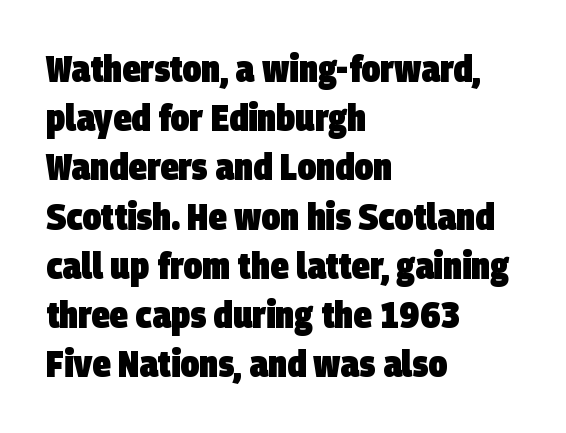
{"serif": "no", "bold": "yes", "weight": "heavy", "width": "condensed", "stroke_contrast": "low", "x_height": "large", "monospaced": "no", "underline": "no", "align": "left", "line_spacing": "normal", "line_spacing_ratio": 1.33, "letter_spacing": "normal", "letter_spacing_em": 0.0, "glyph_px": 37}
